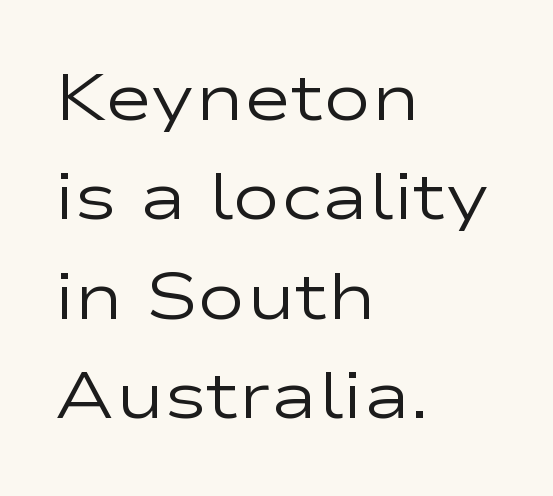
Does the leading feel generous? No, just average. This rendering employs a face without finishing strokes, i.e., a sans-serif. You could call the tracking neutral — neither tight nor loose. The characters are drawn with everyday or finer stroke widths. The face used here is proportionally spaced, like ordinary book or web type.
